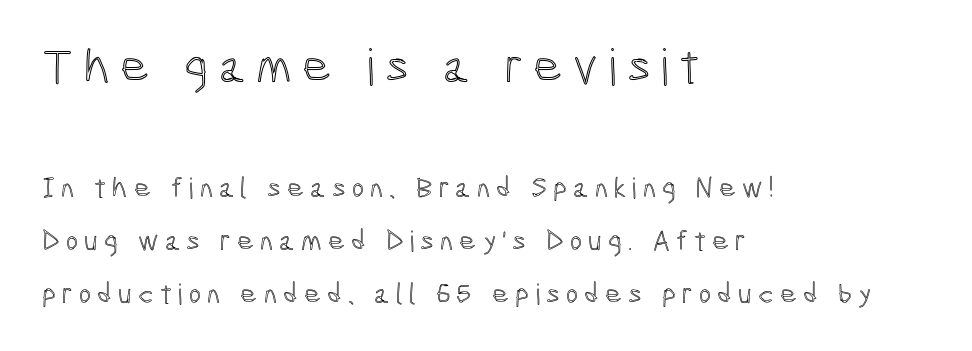
{"italic": "no", "width": "condensed", "x_height": "medium", "monospaced": "no", "underline": "no", "align": "left", "line_spacing_ratio": 1.82, "letter_spacing": "wide", "letter_spacing_em": 0.21, "larger_block": "first", "size_ratio": 1.72, "glyph_px": 50}
